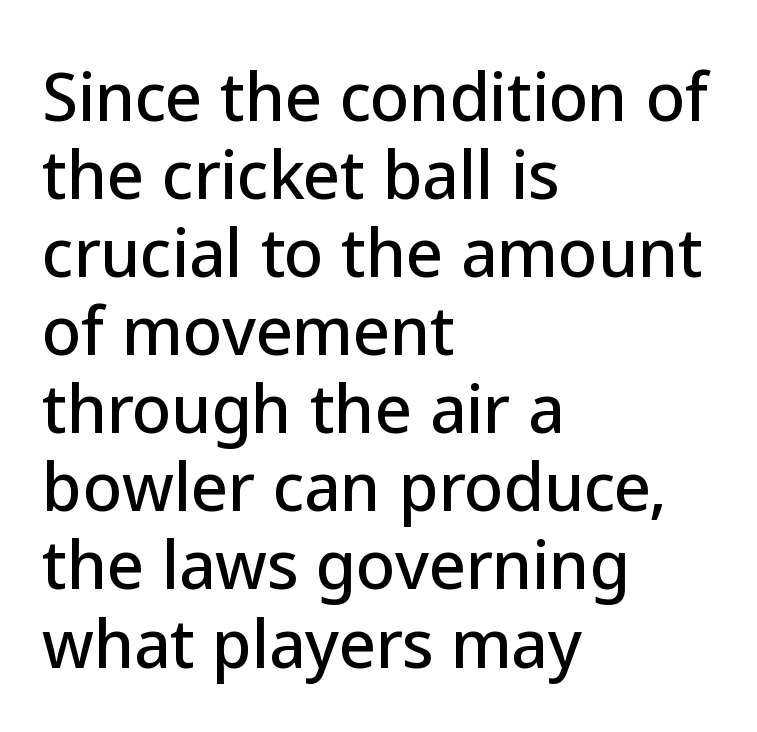
To sum up the face: it is a sans, with no serifs. Posture: straight, roman, zero tilt. Lines of text with bare space underneath. This sample has the flowing, uneven cadence of proportional lettering.
